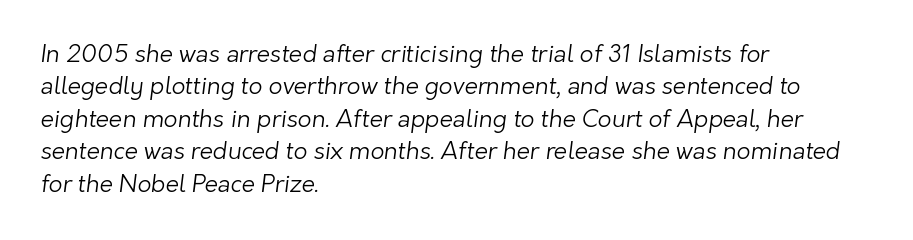
The image shows 24 px text type; set left-aligned, normal line spacing (1.35x), normal letter spacing, not underlined.
